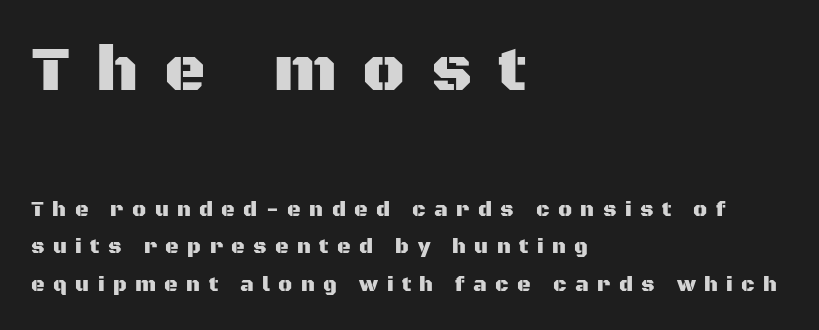
Which chunk is bigger? The first one — the top block dwarfs the bottom. The gap between lines stays unmarked. You could not count columns in this text — the font is proportionally spaced. To sum up the face: it is a sans, with no serifs. A classic flush-left, rag-right setting is used for this passage. Vertical strokes here are truly vertical.
